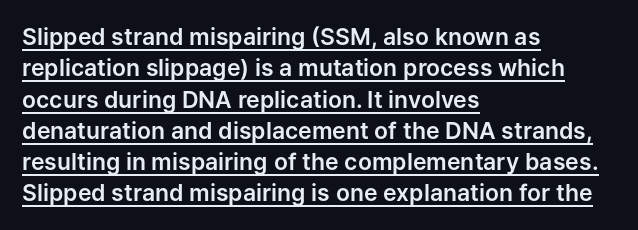
The image shows 23 px text type, upright; set left-aligned, normal line spacing (1.36x), normal letter spacing, underlined.
